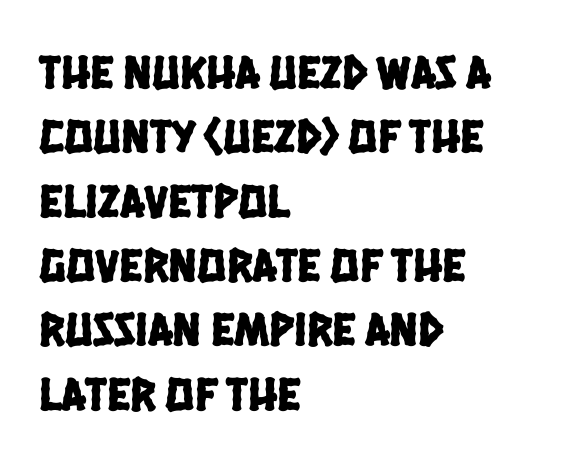
Q: Is the typeface a serif or a sans-serif typeface? A: Sans-serif.
Q: Is the text underlined? A: No.
Q: How is the paragraph aligned? A: Left-aligned.
Q: Is the spacing between letters normal or unusually wide? A: Normal.
Q: Is the spacing between lines tight, normal or loose? A: Normal.
Q: Width (condensed, normal, or wide)? A: Condensed.
Q: Stroke contrast? A: Low.
Q: x-height? A: Large.
Q: Monospaced? A: No.
